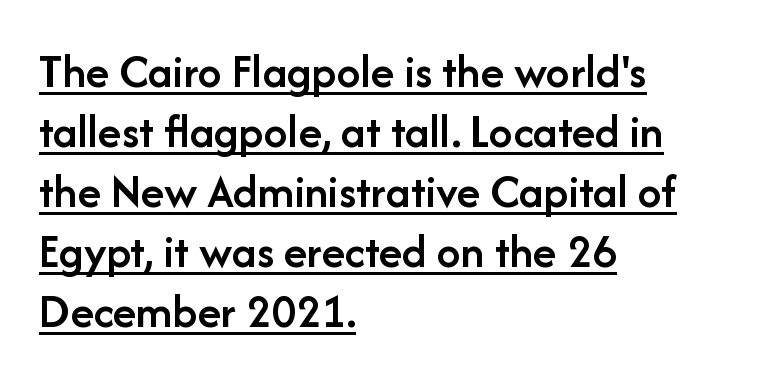
Q: Is the text bold? A: Semi-bold.
Q: Is the text italic (slanted)? A: No, it is upright.
Q: Is the typeface a serif or a sans-serif typeface? A: Sans-serif.
Q: Is the text underlined? A: Yes.
Q: How is the paragraph aligned? A: Left-aligned.
Q: Is the spacing between letters normal or unusually wide? A: Normal.
Q: Is the spacing between lines tight, normal or loose? A: Normal.
Q: Width (condensed, normal, or wide)? A: Normal.
Q: Stroke contrast? A: Low.
Q: x-height? A: Medium.
Q: Monospaced? A: No.
